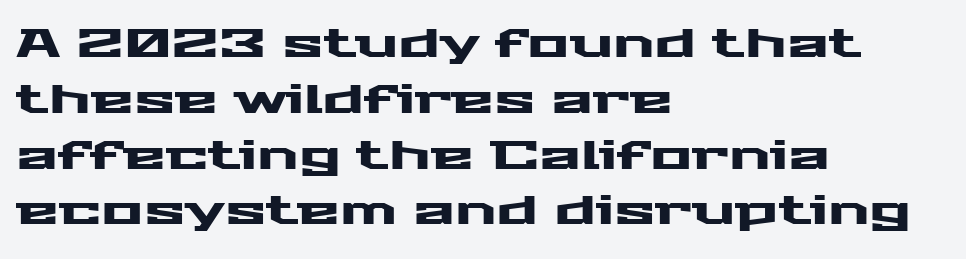
Q: Is the text italic (slanted)? A: No, it is upright.
Q: Is the typeface a serif or a sans-serif typeface? A: Sans-serif.
Q: Is the text underlined? A: No.
Q: How is the paragraph aligned? A: Left-aligned.
Q: Is the spacing between letters normal or unusually wide? A: Normal.
Q: Is the spacing between lines tight, normal or loose? A: Normal.
Q: Width (condensed, normal, or wide)? A: Wide.
Q: Stroke contrast? A: Medium.
Q: x-height? A: Medium.
Q: Monospaced? A: No.
